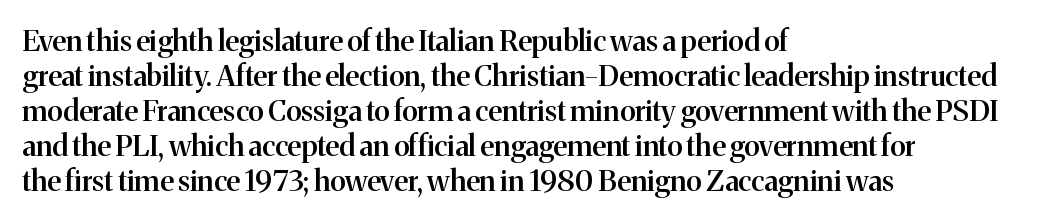
The image shows 29 px semibold serif type, upright; set left-aligned, line spacing 1.21x, normal letter spacing, not underlined; medium stroke contrast and a medium x-height.
